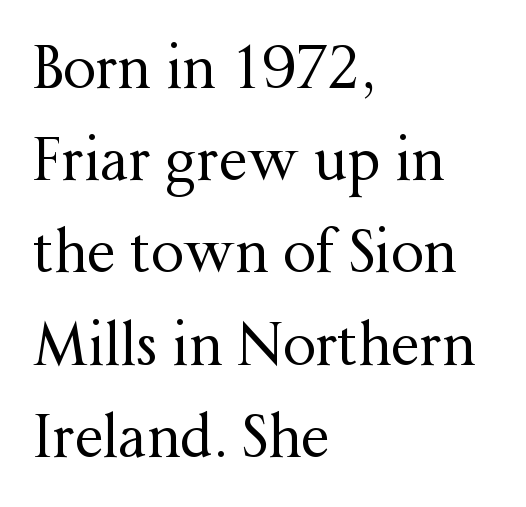
{"serif": "yes", "italic": "no", "bold": "no", "weight": "regular", "width": "normal", "stroke_contrast": "medium", "x_height": "medium", "monospaced": "no", "underline": "no", "align": "left", "line_spacing": "normal", "line_spacing_ratio": 1.59, "letter_spacing": "normal", "letter_spacing_em": 0.0, "glyph_px": 58}
